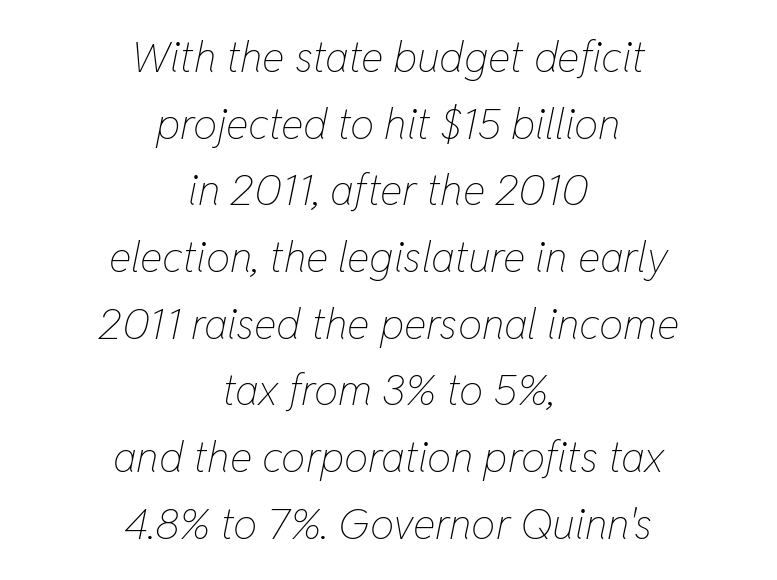
The image shows 43 px thin, condensed type, italic (leaning right); set centered, normal line spacing (1.55x), normal letter spacing, not underlined; low stroke contrast and a medium x-height.
